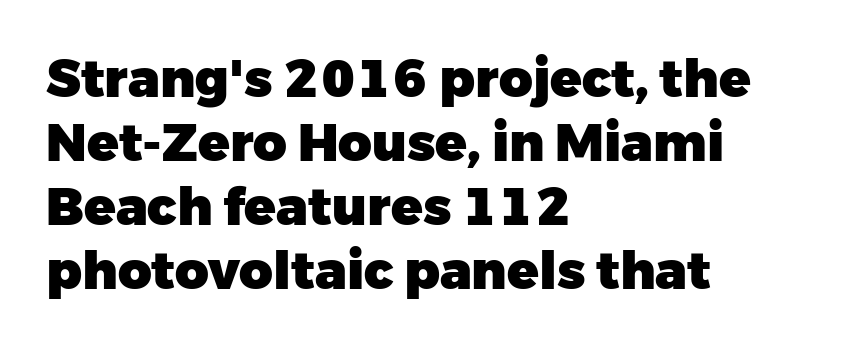
{"serif": "no", "italic": "no", "bold": "yes", "weight": "heavy", "width": "normal", "stroke_contrast": "low", "x_height": "medium", "monospaced": "no", "underline": "no", "align": "left", "line_spacing_ratio": 1.23, "letter_spacing": "normal", "letter_spacing_em": 0.0, "glyph_px": 52}
